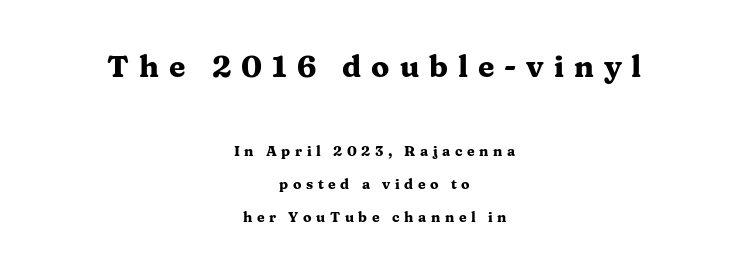
The image shows 30 px heavy, wide serif type, upright; set centered, loose line spacing (2.36x), unusually wide letter spacing (+0.33 em), not underlined; the first (top) block is 2.14x larger; medium stroke contrast and a medium x-height.
